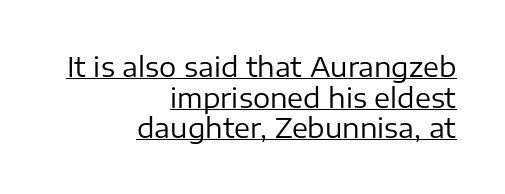
Q: Is the text bold? A: No.
Q: Is the text italic (slanted)? A: No, it is upright.
Q: Is the text underlined? A: Yes.
Q: How is the paragraph aligned? A: Right-aligned.
Q: Is the spacing between letters normal or unusually wide? A: Normal.
Q: Is the spacing between lines tight, normal or loose? A: Tight.
